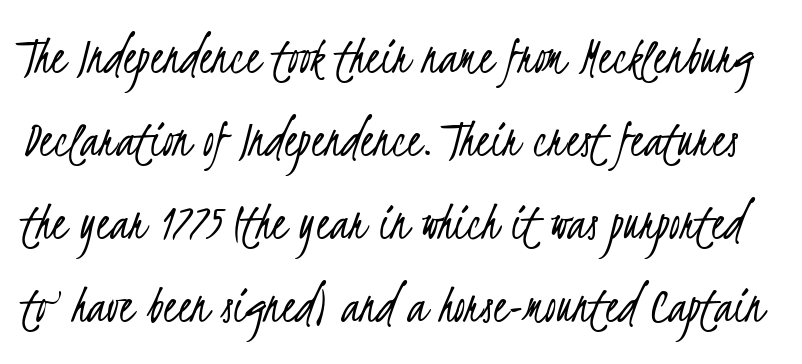
The image shows 55 px light, condensed sans-serif type; set normal line spacing (1.51x), normal letter spacing, not underlined; low stroke contrast and a small x-height.
